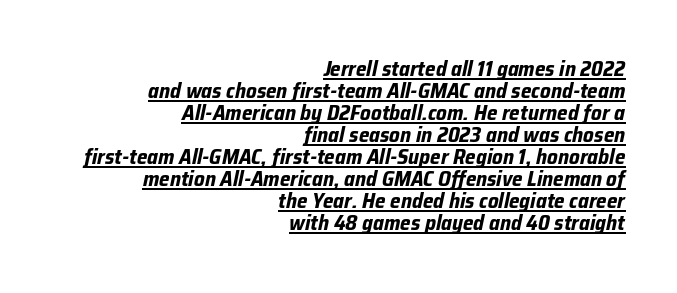
{"italic": "yes", "lean": "right", "slant_degrees": 12, "bold": "yes", "underline": "yes", "align": "right", "line_spacing": "tight", "line_spacing_ratio": 1.05, "letter_spacing": "normal", "letter_spacing_em": 0.0, "glyph_px": 21}
